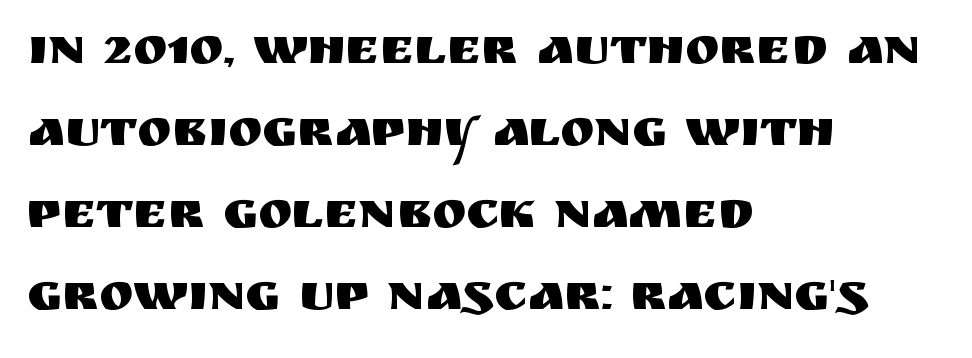
The image shows 52 px sans-serif type, upright; set left-aligned, normal line spacing (1.58x), normal letter spacing, not underlined; medium stroke contrast and a large x-height.
